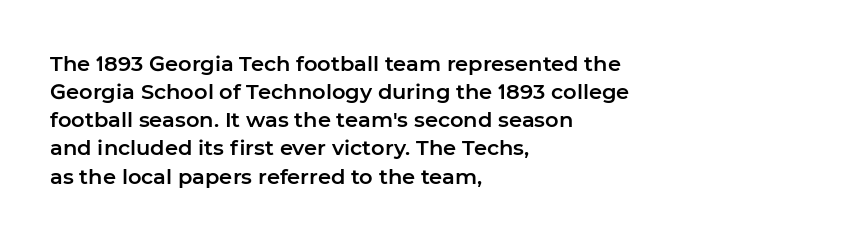
Teacher's note: observe the even left margin — that is flush-left alignment. No italicization has been applied; the sample stays upright. Clear beneath every line of the passage. Honestly, the letter spacing is just normal — you wouldn't notice it. A typesetter would call this leading conventional body-copy spacing.
